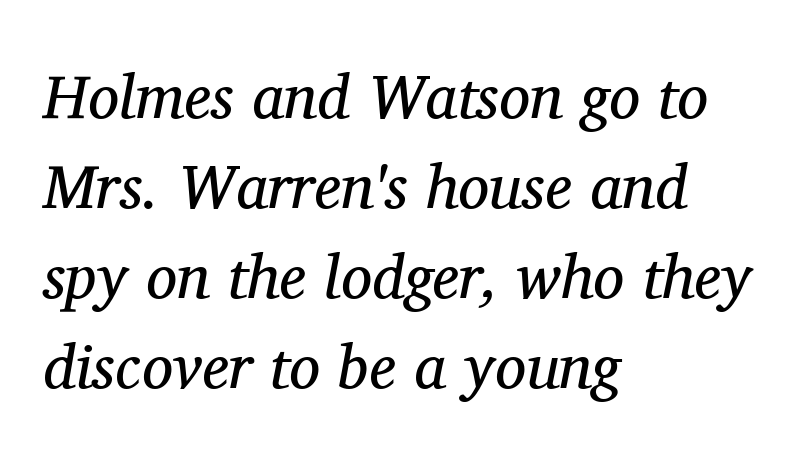
The image shows 62 px regular-weight serif type, italic (leaning right); set left-aligned, normal line spacing (1.45x), normal letter spacing, not underlined; medium stroke contrast and a medium x-height.
